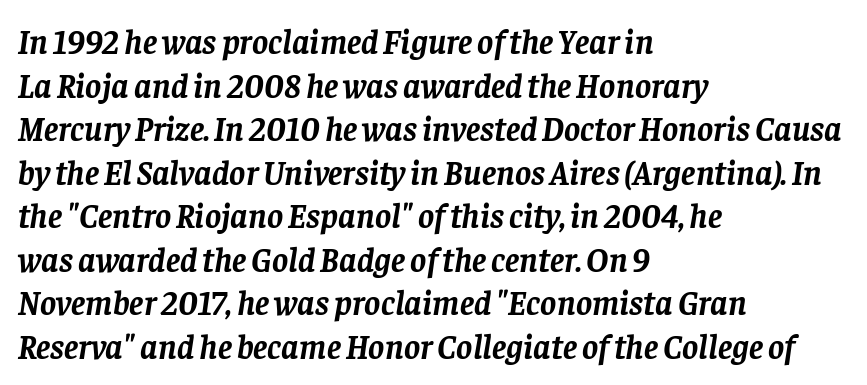
{"serif": "yes", "italic": "yes", "lean": "right", "slant_degrees": 8, "bold": "yes", "weight": "semibold", "width": "normal", "stroke_contrast": "low", "x_height": "large", "monospaced": "no", "underline": "no", "align": "left", "line_spacing": "normal", "line_spacing_ratio": 1.28, "letter_spacing": "normal", "letter_spacing_em": 0.0, "glyph_px": 34}
